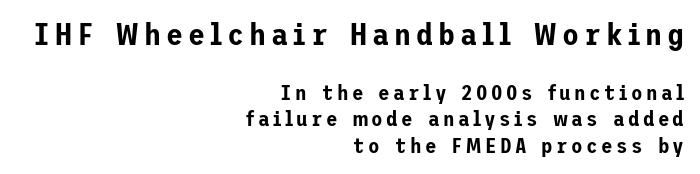
The image shows 31 px sans-serif type, upright; set right-aligned, normal line spacing (1.26x), not underlined; the first (top) block is 1.48x larger; low stroke contrast and a medium x-height.
